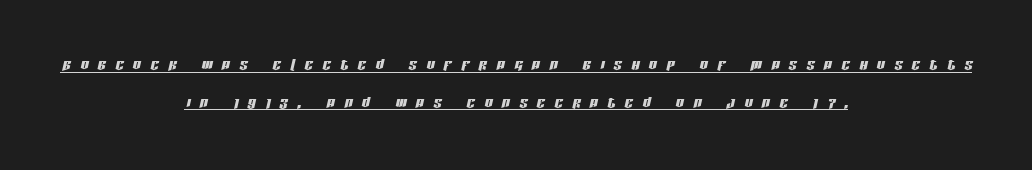
{"italic": "yes", "lean": "right", "slant_degrees": 13, "underline": "yes", "align": "center", "line_spacing_ratio": 1.88, "letter_spacing": "wide", "letter_spacing_em": 0.48, "glyph_px": 20}
